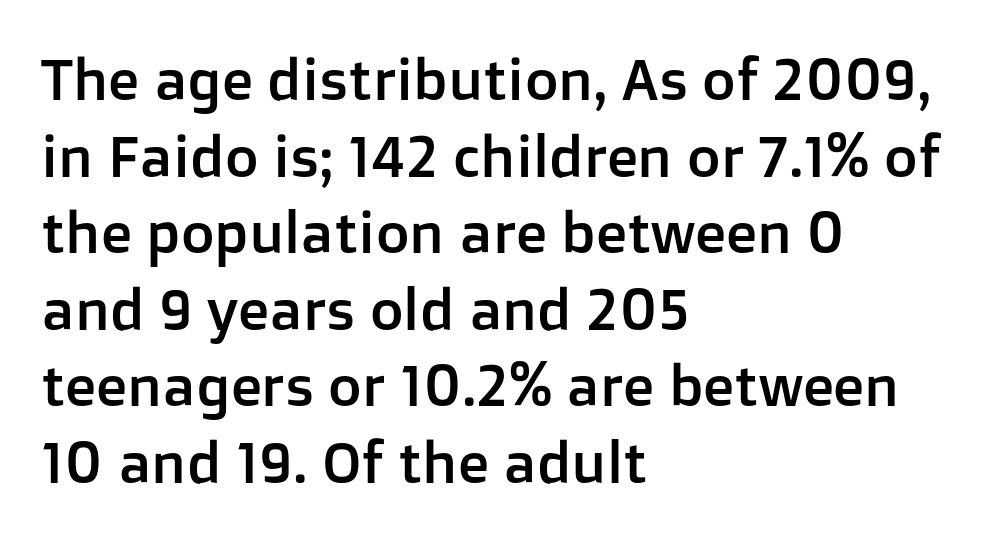
Q: Is the text italic (slanted)? A: No, it is upright.
Q: Is the typeface a serif or a sans-serif typeface? A: Sans-serif.
Q: Is the text underlined? A: No.
Q: How is the paragraph aligned? A: Left-aligned.
Q: Is the spacing between letters normal or unusually wide? A: Normal.
Q: Is the spacing between lines tight, normal or loose? A: Normal.
Q: Width (condensed, normal, or wide)? A: Normal.
Q: Stroke contrast? A: Low.
Q: x-height? A: Medium.
Q: Monospaced? A: No.
